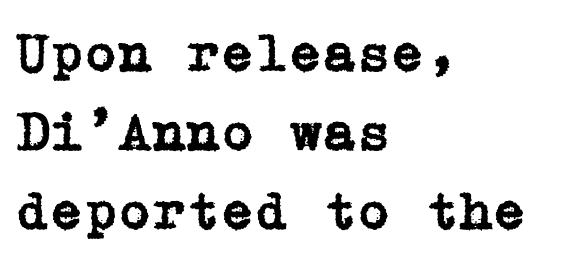
The glyphs are unaccompanied by any horizontal stroke below them. Leftover space on each line is placed entirely after the last word. In terms of posture, this sample is upright. You could call the tracking neutral — neither tight nor loose.
